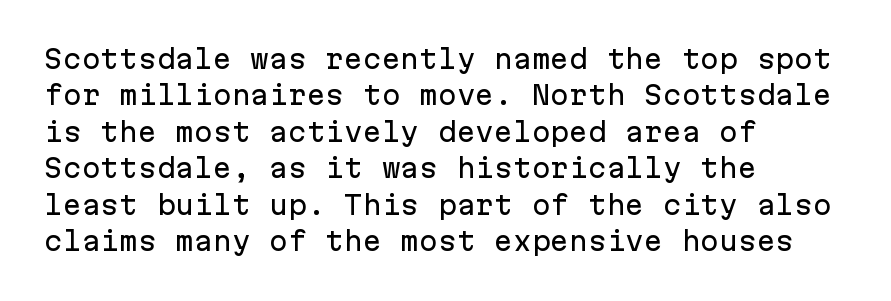
Q: Is the text italic (slanted)? A: No, it is upright.
Q: Is the text underlined? A: No.
Q: How is the paragraph aligned? A: Left-aligned.
Q: Is the spacing between letters normal or unusually wide? A: Normal.
Q: Is the spacing between lines tight, normal or loose? A: Normal.
